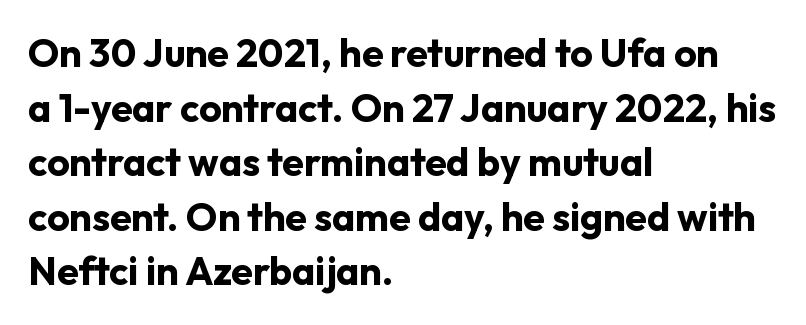
Q: Is the text bold? A: Yes.
Q: Is the text italic (slanted)? A: No, it is upright.
Q: Is the typeface a serif or a sans-serif typeface? A: Sans-serif.
Q: Is the text underlined? A: No.
Q: How is the paragraph aligned? A: Left-aligned.
Q: Is the spacing between letters normal or unusually wide? A: Normal.
Q: Is the spacing between lines tight, normal or loose? A: Normal.
Q: Width (condensed, normal, or wide)? A: Normal.
Q: Stroke contrast? A: Low.
Q: x-height? A: Medium.
Q: Monospaced? A: No.
